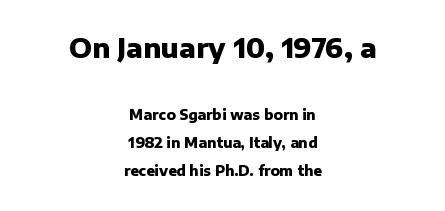
{"italic": "no", "bold": "yes", "underline": "no", "align": "center", "line_spacing": "loose", "line_spacing_ratio": 1.99, "letter_spacing": "normal", "letter_spacing_em": 0.0, "larger_block": "first", "size_ratio": 1.93, "glyph_px": 27}
